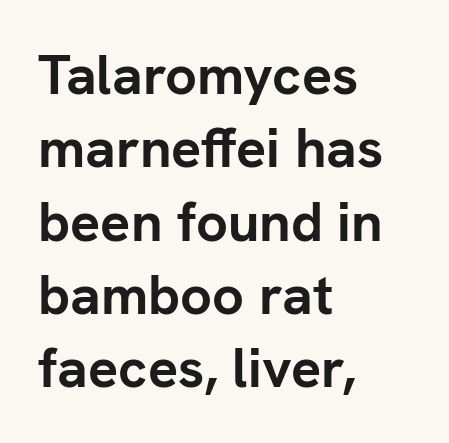
Note the varied advance widths — an 'i' is clearly narrower than an 'm'. Nothing sits at the stroke ends, so this counts as sans-serif. Rows of type keep a routine distance in the vertical direction. The horizontal fit of the characters is conventional and even. A typesetter would mark this as roman, not italic. Strokes here are thick enough to call this a true bold.
